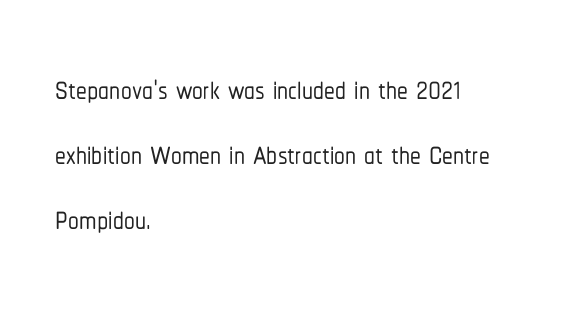
The glyphs in this specimen are sans serif. The face used here is proportionally spaced, like ordinary book or web type. Does the lettering tilt? It doesn't — this is upright. Has an underline been added? It has not. Each word holds together tightly as a unit, with standard inter-letter gaps. The rendering anchors every line to the left-hand side.
